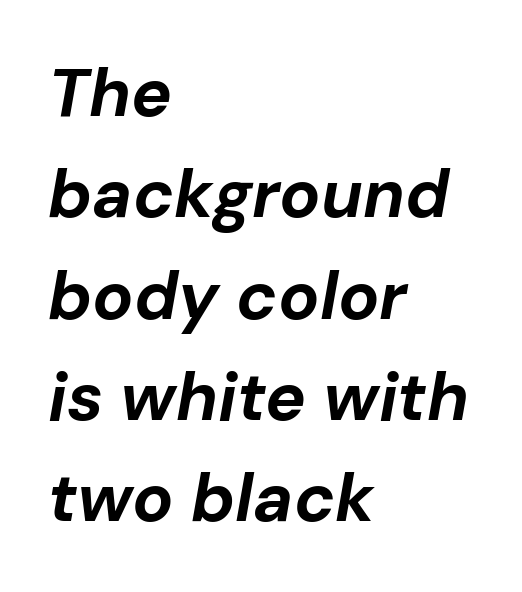
The image shows 68 px bold type, italic (leaning right); set left-aligned, normal line spacing (1.49x), normal letter spacing, not underlined; low stroke contrast and a medium x-height.
